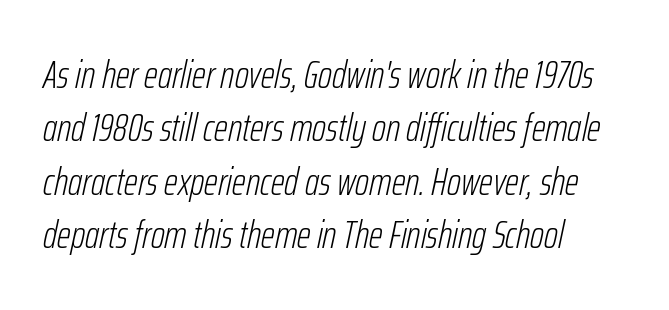
The foot of each line stays bare and open. Observe the ordinary spacing: letters are neighbours, not strangers. The rag falls on the right side of this text block. These lines are rendered in a variable-pitch font. An italicized treatment has been applied to the whole sample. Weight: regular or lighter.
